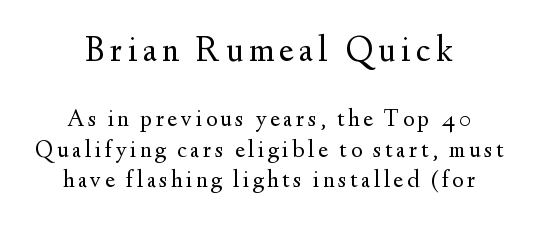
Every stem runs plumb, perpendicular to the baseline. A student would call this center alignment; a typographer would say set centered. Clear beneath every line of the passage. This is serif lettering, the kind often seen in printed books. The passage shown begins with its larger block and ends with its smaller one.
